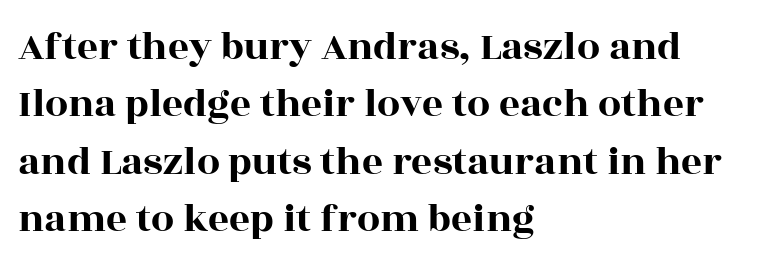
The image shows 41 px wide serif type, upright; set left-aligned, normal line spacing (1.4x), normal letter spacing, not underlined; a large x-height.
